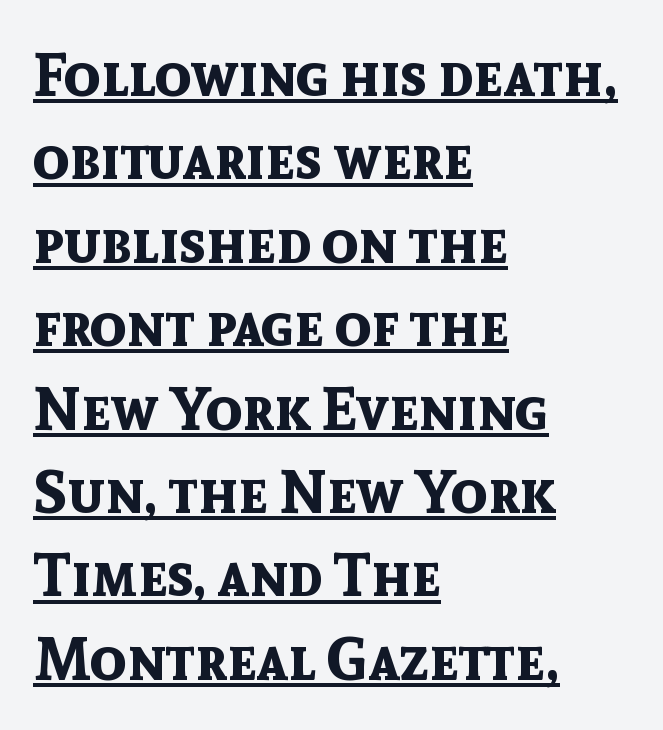
Q: Is the text bold? A: Yes.
Q: Is the text italic (slanted)? A: No, it is upright.
Q: Is the typeface a serif or a sans-serif typeface? A: Sans-serif.
Q: Is the text underlined? A: Yes.
Q: How is the paragraph aligned? A: Left-aligned.
Q: Is the spacing between letters normal or unusually wide? A: Normal.
Q: Is the spacing between lines tight, normal or loose? A: Normal.
Q: Width (condensed, normal, or wide)? A: Normal.
Q: x-height? A: Medium.
Q: Monospaced? A: No.
